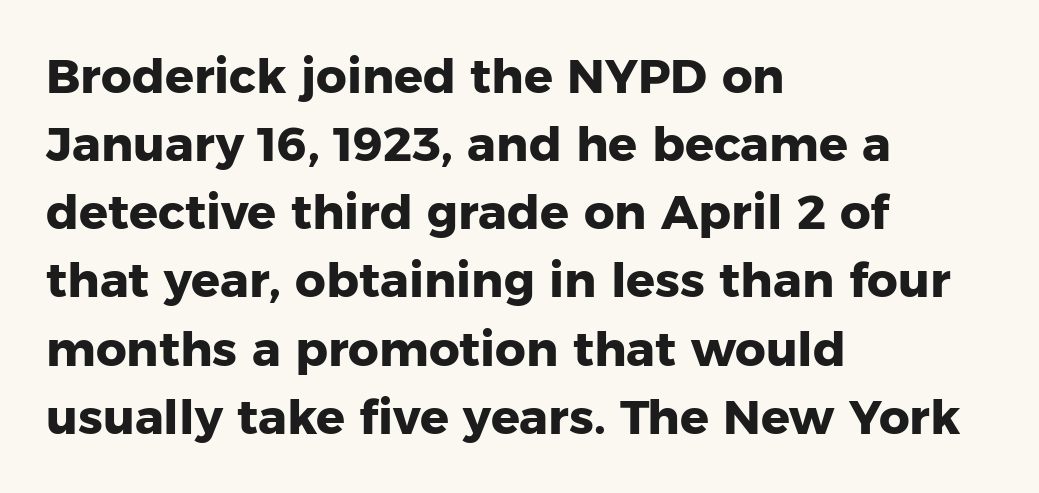
Q: Is the text bold? A: Yes.
Q: Is the text italic (slanted)? A: No, it is upright.
Q: Is the typeface a serif or a sans-serif typeface? A: Sans-serif.
Q: Is the text underlined? A: No.
Q: How is the paragraph aligned? A: Left-aligned.
Q: Is the spacing between letters normal or unusually wide? A: Normal.
Q: Is the spacing between lines tight, normal or loose? A: Normal.
Q: Width (condensed, normal, or wide)? A: Normal.
Q: Stroke contrast? A: Low.
Q: x-height? A: Medium.
Q: Monospaced? A: No.
